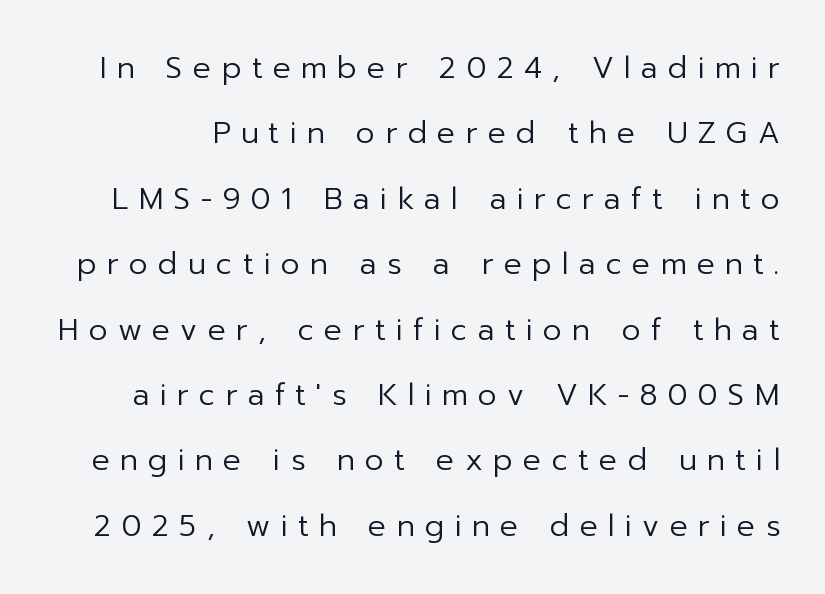
A typesetter would call this proportional, since set widths differ per character. Grotesque or geometric, the face here clearly has no serifs. The face used here is rendered with a markedly widened letterfit. These lines were composed using upright roman letters.
